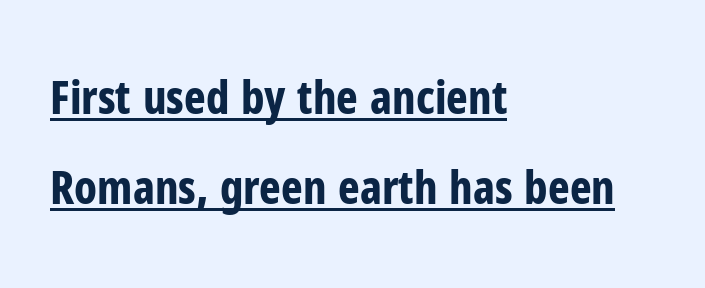
Q: Is the text bold? A: Yes.
Q: Is the text italic (slanted)? A: No, it is upright.
Q: Is the typeface a serif or a sans-serif typeface? A: Sans-serif.
Q: Is the text underlined? A: Yes.
Q: How is the paragraph aligned? A: Left-aligned.
Q: Is the spacing between letters normal or unusually wide? A: Normal.
Q: Is the spacing between lines tight, normal or loose? A: Loose.
Q: Width (condensed, normal, or wide)? A: Condensed.
Q: Stroke contrast? A: Low.
Q: x-height? A: Medium.
Q: Monospaced? A: No.
